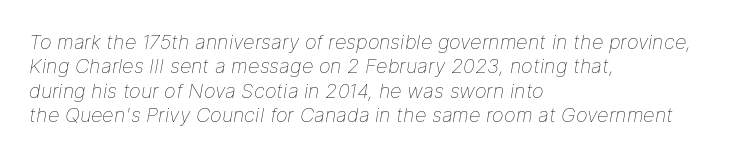
Q: Is the text bold? A: No.
Q: Is the text italic (slanted)? A: Yes, it leans right by about 9 degrees.
Q: Is the text underlined? A: No.
Q: How is the paragraph aligned? A: Left-aligned.
Q: Is the spacing between letters normal or unusually wide? A: Normal.
